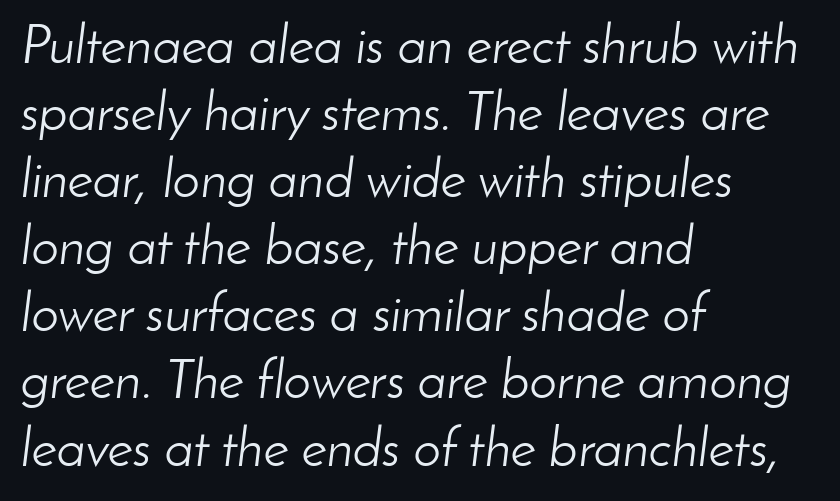
{"italic": "yes", "lean": "right", "slant_degrees": 8, "bold": "no", "weight": "light", "width": "normal", "stroke_contrast": "low", "x_height": "small", "monospaced": "no", "underline": "no", "align": "left", "line_spacing_ratio": 1.22, "letter_spacing": "normal", "letter_spacing_em": 0.0, "glyph_px": 55}
